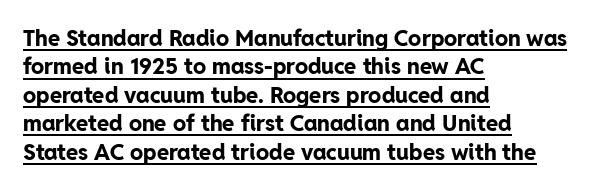
The image shows 22 px bold type, upright; set left-aligned, normal line spacing (1.29x), normal letter spacing, underlined.
